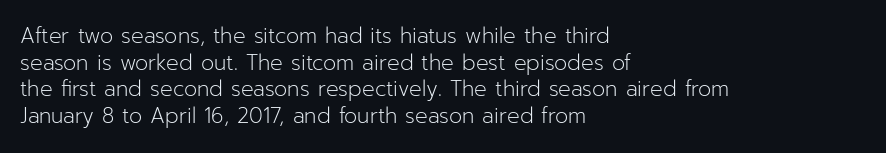
The image shows 21 px text type, upright; set left-aligned, normal line spacing (1.27x), normal letter spacing, not underlined.
